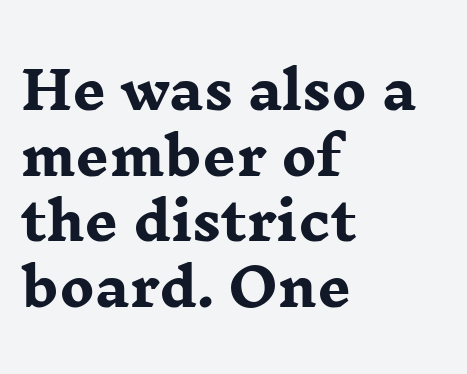
Q: Is the text bold? A: Yes.
Q: Is the text italic (slanted)? A: No, it is upright.
Q: Is the typeface a serif or a sans-serif typeface? A: Serif.
Q: Is the text underlined? A: No.
Q: How is the paragraph aligned? A: Left-aligned.
Q: Is the spacing between letters normal or unusually wide? A: Normal.
Q: Is the spacing between lines tight, normal or loose? A: Normal.
Q: Width (condensed, normal, or wide)? A: Wide.
Q: Stroke contrast? A: Low.
Q: x-height? A: Medium.
Q: Monospaced? A: No.
